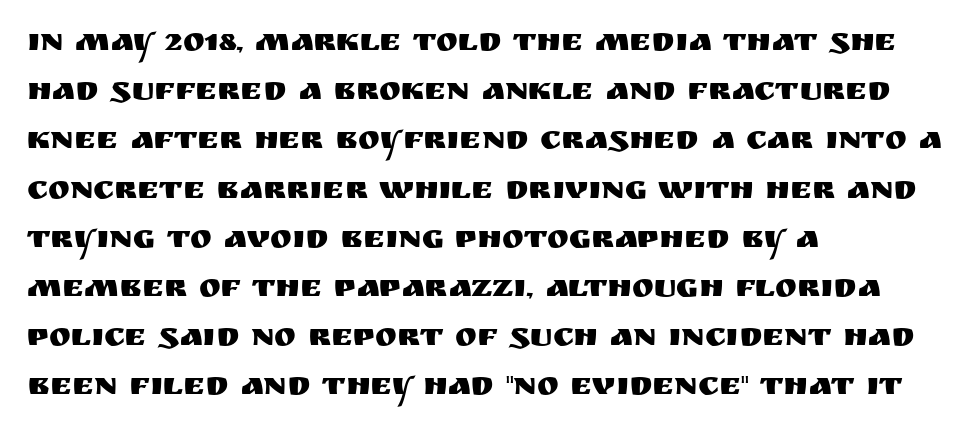
Just letters on the line, the space beneath them empty. These lines stack with their left ends in a neat column. You can tell from the bare stems that sans-serif type was used. The lettering stays uniformly vertical, giving the passage a roman look. The line-height multiplier appears to be the usual default. Words appear dense and cohesive because spacing is normal.
